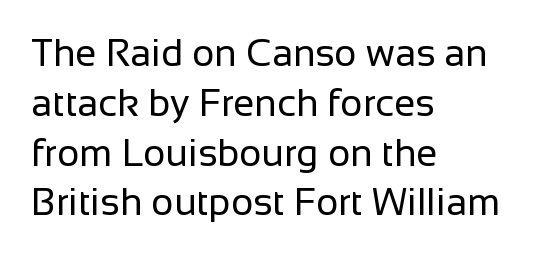
The image shows 38 px regular-weight sans-serif type, upright; set left-aligned, normal line spacing (1.31x), normal letter spacing, not underlined; low stroke contrast and a medium x-height.
